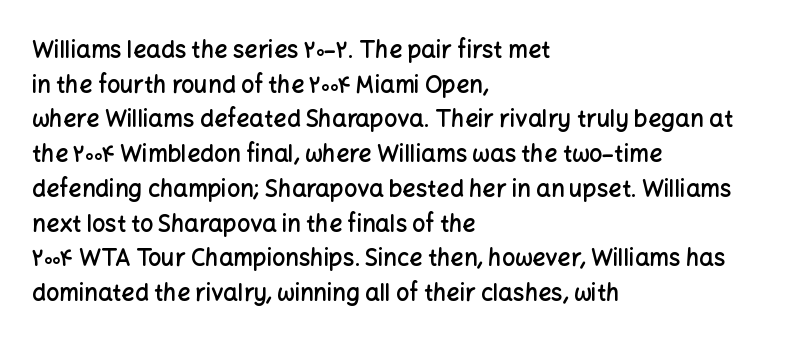
{"italic": "no", "bold": "semi", "underline": "no", "align": "left", "line_spacing": "normal", "line_spacing_ratio": 1.51, "letter_spacing": "normal", "letter_spacing_em": 0.0, "glyph_px": 23}
